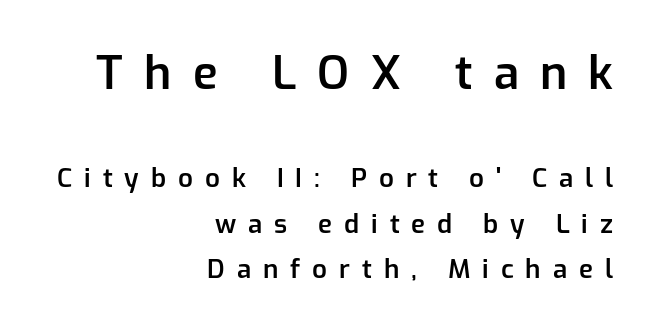
The image shows 46 px semibold sans-serif type, upright; set right-aligned, line spacing 1.76x, unusually wide letter spacing (+0.46 em), not underlined; the first (top) block is 1.77x larger; low stroke contrast and a medium x-height.
